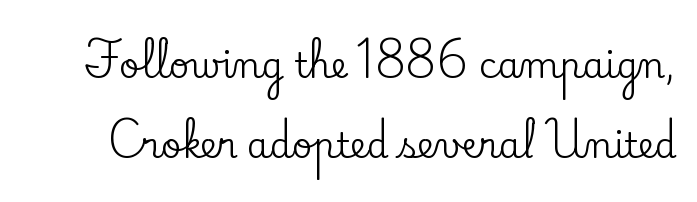
Q: Is the text italic (slanted)? A: No, it is upright.
Q: Is the typeface a serif or a sans-serif typeface? A: Serif.
Q: Is the text underlined? A: No.
Q: Is the spacing between letters normal or unusually wide? A: Normal.
Q: Is the spacing between lines tight, normal or loose? A: Loose.
Q: Width (condensed, normal, or wide)? A: Normal.
Q: Stroke contrast? A: Low.
Q: x-height? A: Small.
Q: Monospaced? A: No.
